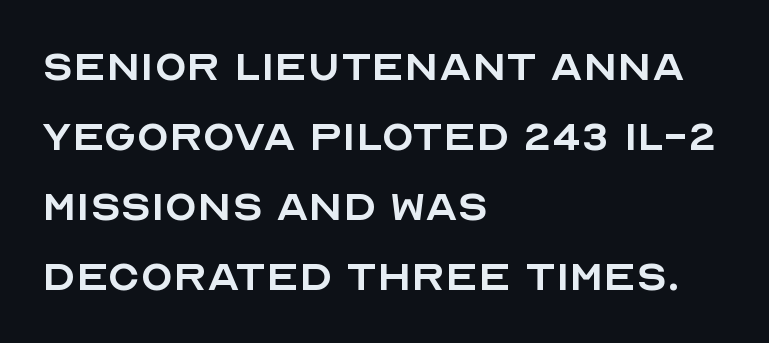
Successive baselines arrive at the customary interval. The letters carry no serifs — their stems end cleanly without finishing strokes. Counters stay open thanks to moderate or lighter strokes. No italicization has been applied; the sample stays upright. Honestly, the letter spacing is just normal — you wouldn't notice it.
